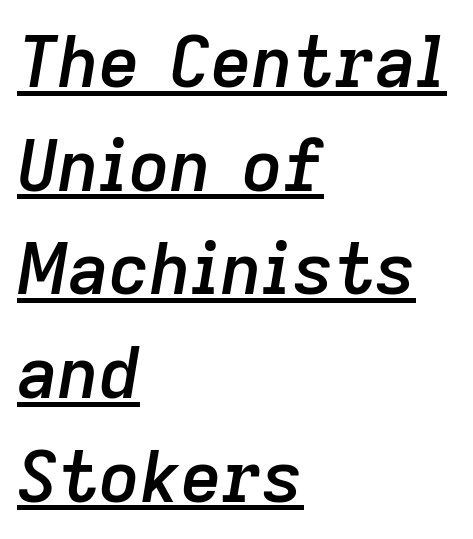
A normal amount of white space separates one row of letters from the next. You could call the tracking neutral — neither tight nor loose. The passage shown is semibold, sitting just below true bold. These lines were composed using italics.
